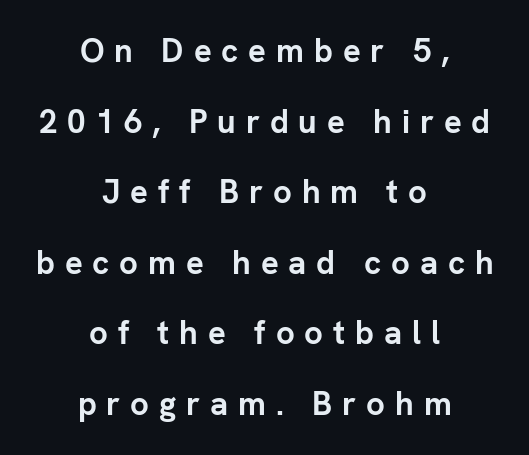
The image shows 33 px semibold sans-serif type, upright; set centered, loose line spacing (2.14x), unusually wide letter spacing (+0.3 em), not underlined; low stroke contrast and a medium x-height.
